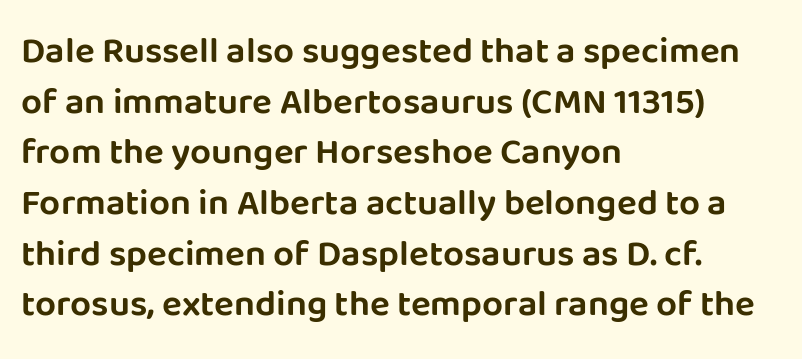
The ragged edge is on the right, which tells us the setting is flush left. No italicization has been applied; the sample stays upright. In terms of letterform style, serifs are entirely absent. A typesetter would call this proportional, since set widths differ per character.
